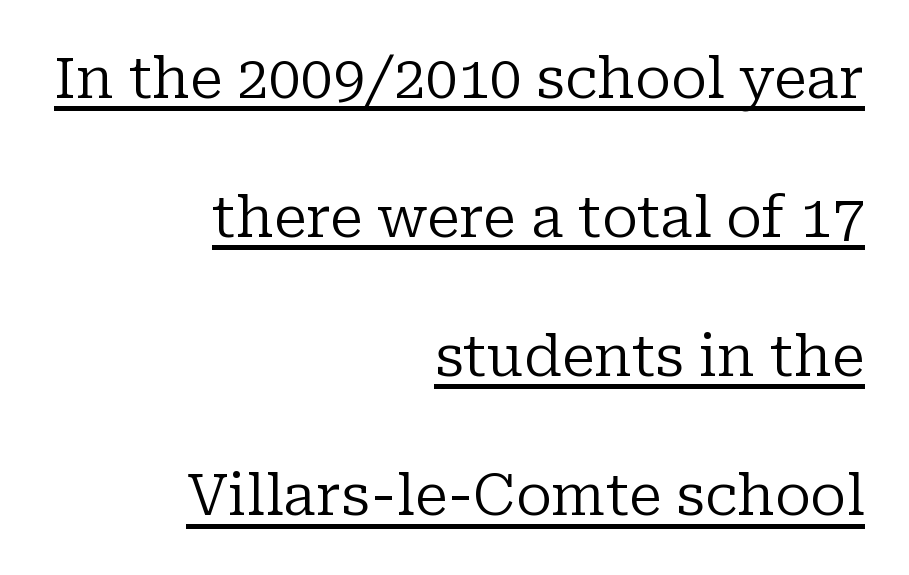
The image shows 57 px regular-weight serif type, upright; set right-aligned, loose line spacing (2.44x), normal letter spacing, underlined; low stroke contrast and a medium x-height.
